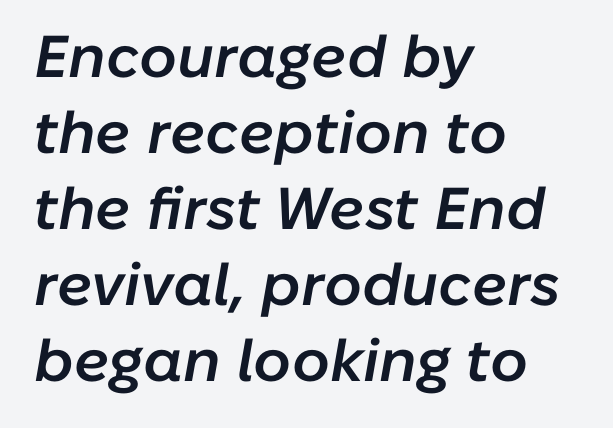
The image shows 59 px semibold type, italic (leaning right); set left-aligned, normal line spacing (1.29x), normal letter spacing, not underlined; low stroke contrast and a medium x-height.
